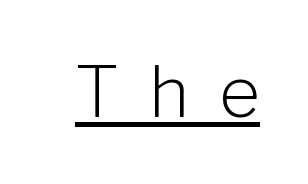
Q: Is the text bold? A: No.
Q: Is the text italic (slanted)? A: No, it is upright.
Q: Is the typeface a serif or a sans-serif typeface? A: Sans-serif.
Q: Is the text underlined? A: Yes.
Q: Is the spacing between letters normal or unusually wide? A: Unusually wide.
Q: Width (condensed, normal, or wide)? A: Normal.
Q: Stroke contrast? A: Low.
Q: x-height? A: Medium.
Q: Monospaced? A: No.
